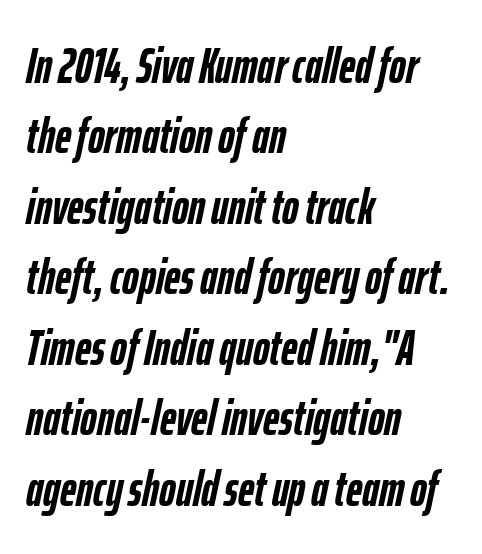
{"italic": "yes", "lean": "right", "slant_degrees": 12, "bold": "yes", "weight": "semibold", "width": "condensed", "stroke_contrast": "low", "x_height": "medium", "monospaced": "no", "underline": "no", "align": "left", "line_spacing": "normal", "line_spacing_ratio": 1.41, "letter_spacing": "normal", "letter_spacing_em": 0.0, "glyph_px": 50}
